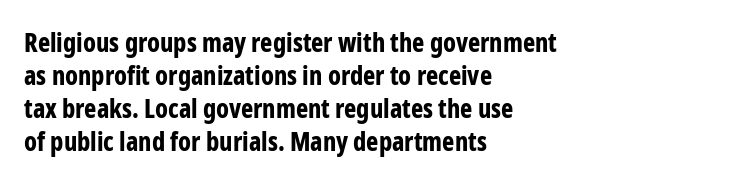
The image shows 26 px bold type, upright; set left-aligned, normal line spacing (1.27x), normal letter spacing, not underlined.
